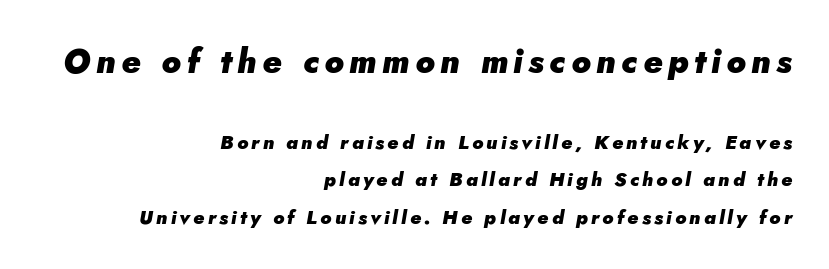
Q: Is the text bold? A: Yes.
Q: Is the text italic (slanted)? A: Yes, it leans right by about 5 degrees.
Q: Is the text underlined? A: No.
Q: How is the paragraph aligned? A: Right-aligned.
Q: Is the spacing between lines tight, normal or loose? A: Loose.
Q: Which block of text is set in a larger size, the first (top) or the second (bottom)? A: The first (top) one.
Q: Width (condensed, normal, or wide)? A: Normal.
Q: Stroke contrast? A: Low.
Q: x-height? A: Small.
Q: Monospaced? A: No.
